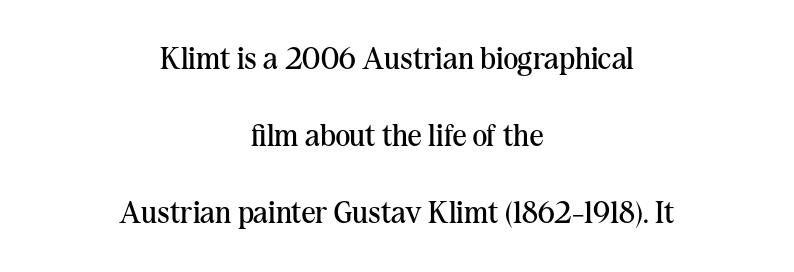
Q: Is the text bold? A: No.
Q: Is the text italic (slanted)? A: No, it is upright.
Q: Is the typeface a serif or a sans-serif typeface? A: Serif.
Q: Is the text underlined? A: No.
Q: How is the paragraph aligned? A: Centered.
Q: Is the spacing between letters normal or unusually wide? A: Normal.
Q: Is the spacing between lines tight, normal or loose? A: Loose.
Q: Width (condensed, normal, or wide)? A: Normal.
Q: Stroke contrast? A: Medium.
Q: x-height? A: Medium.
Q: Monospaced? A: No.
